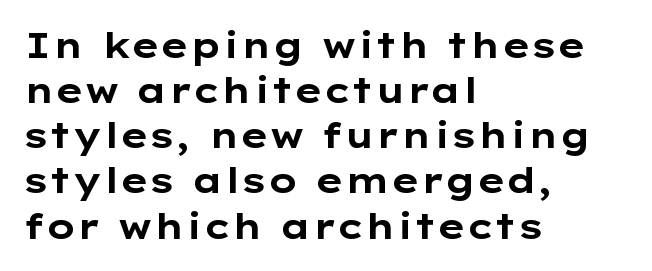
The image shows 35 px bold, wide sans-serif type, upright; set left-aligned, normal line spacing (1.29x), normal letter spacing, not underlined; low stroke contrast and a medium x-height.
